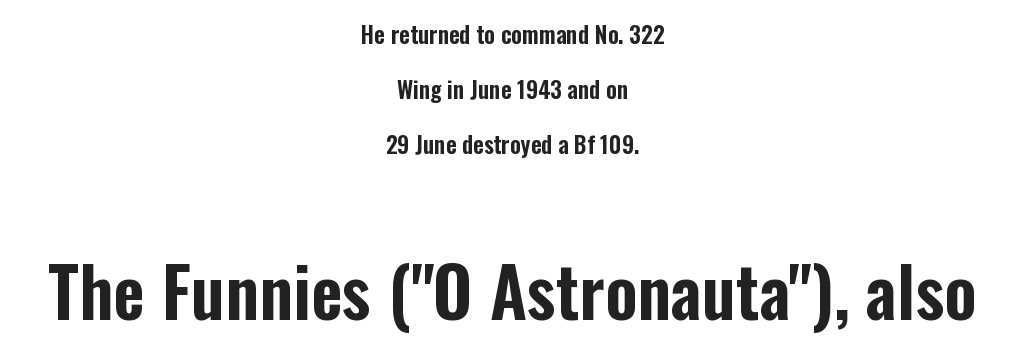
Q: Is the text italic (slanted)? A: No, it is upright.
Q: Is the typeface a serif or a sans-serif typeface? A: Sans-serif.
Q: Is the text underlined? A: No.
Q: How is the paragraph aligned? A: Centered.
Q: Is the spacing between letters normal or unusually wide? A: Normal.
Q: Is the spacing between lines tight, normal or loose? A: Loose.
Q: Which block of text is set in a larger size, the first (top) or the second (bottom)? A: The second (bottom) one.
Q: Width (condensed, normal, or wide)? A: Condensed.
Q: Stroke contrast? A: Low.
Q: x-height? A: Medium.
Q: Monospaced? A: No.
